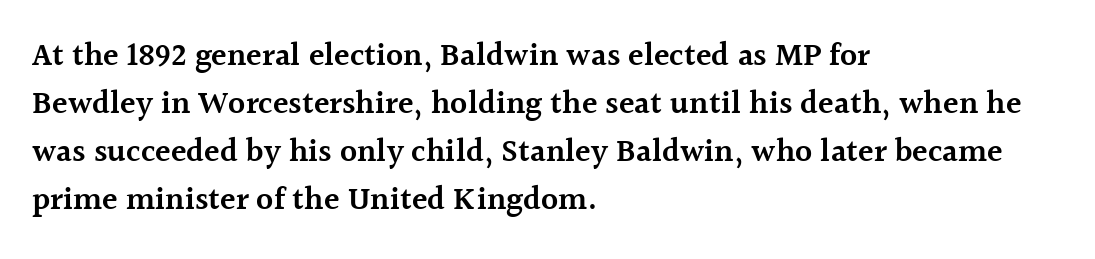
{"serif": "yes", "italic": "no", "bold": "semi", "weight": "semibold", "width": "normal", "x_height": "medium", "monospaced": "no", "underline": "no", "align": "left", "line_spacing": "normal", "line_spacing_ratio": 1.5, "letter_spacing": "normal", "letter_spacing_em": 0.0, "glyph_px": 32}
